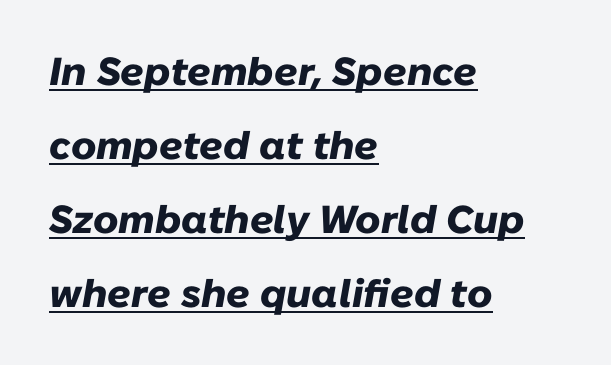
Q: Is the text bold? A: Yes.
Q: Is the text italic (slanted)? A: Yes, it leans right by about 10 degrees.
Q: Is the text underlined? A: Yes.
Q: How is the paragraph aligned? A: Left-aligned.
Q: Is the spacing between letters normal or unusually wide? A: Normal.
Q: Is the spacing between lines tight, normal or loose? A: Loose.
Q: Width (condensed, normal, or wide)? A: Normal.
Q: Stroke contrast? A: Low.
Q: x-height? A: Medium.
Q: Monospaced? A: No.
